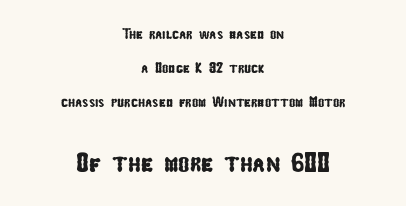
{"underline": "no", "align": "center", "line_spacing": "loose", "line_spacing_ratio": 2.26, "letter_spacing": "normal", "letter_spacing_em": 0.0, "larger_block": "second", "size_ratio": 1.8, "glyph_px": 27}
